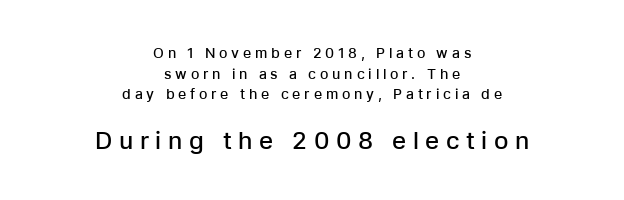
The setting favours the middle, as headings and verse often do. Check the space under the baseline: it is left empty. These two chunks differ in scale, with the bottom chunk taking the larger measure. Weight check: semibold — heavier than regular, not quite bold.
